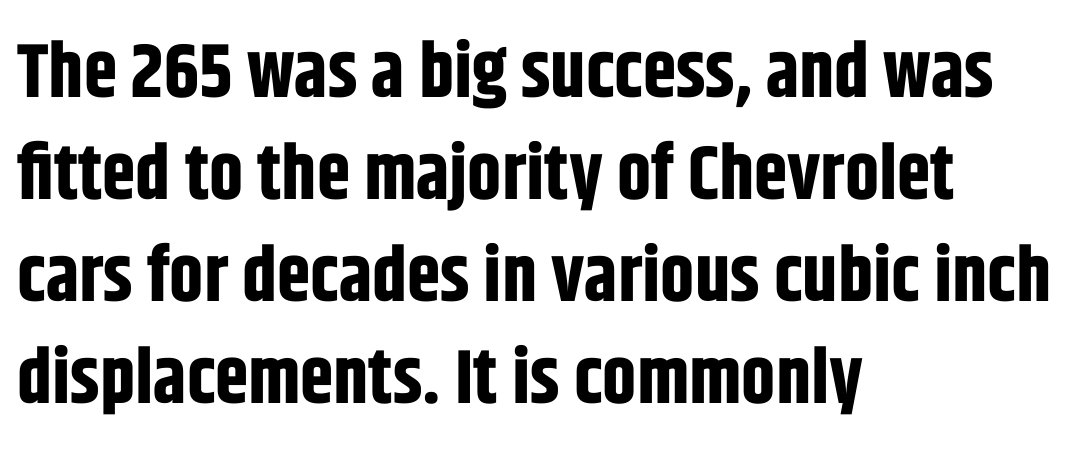
The letters advance in unequal steps, a hallmark of proportional type. The passage shown is emphatically bold. The type family on display is of the sans-serif kind. Summary of vertical rhythm: regular, with standard interline spacing.
